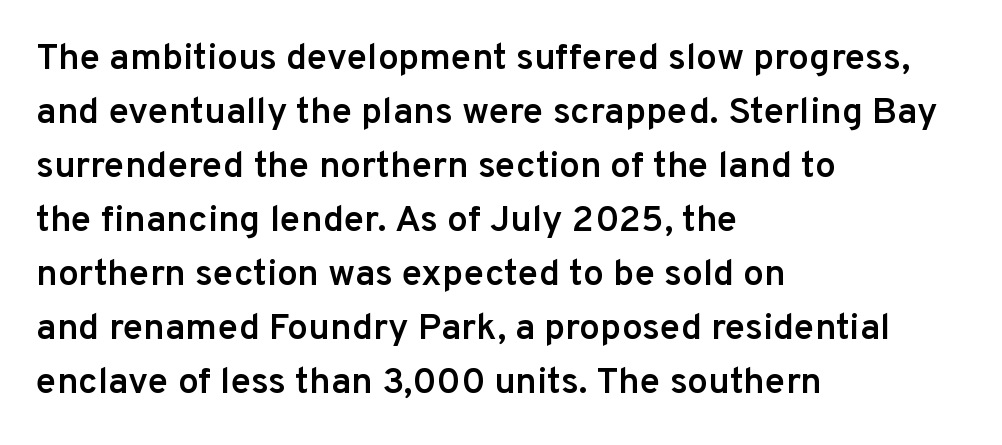
{"serif": "no", "italic": "no", "bold": "semi", "weight": "semibold", "width": "normal", "stroke_contrast": "low", "x_height": "medium", "monospaced": "no", "underline": "no", "align": "left", "line_spacing": "normal", "line_spacing_ratio": 1.46, "letter_spacing": "normal", "letter_spacing_em": 0.0, "glyph_px": 37}
